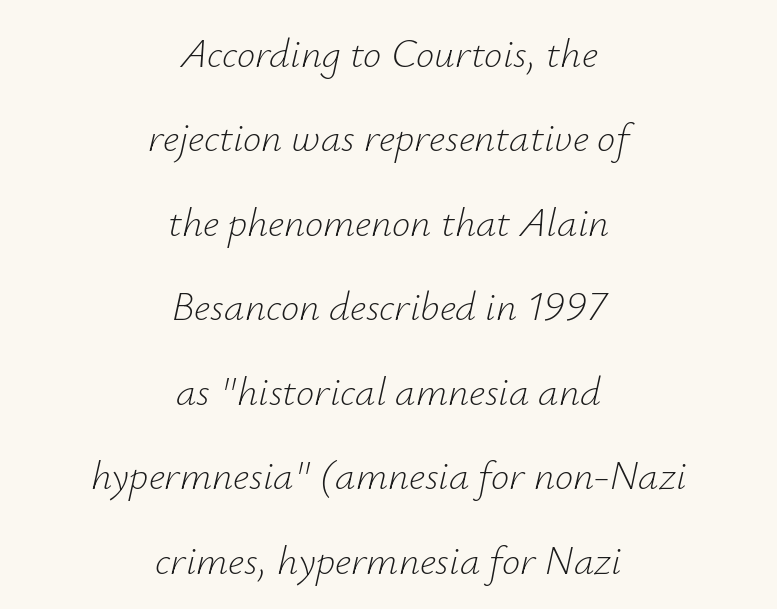
The rendering positions every line midway between the sides. The typeface has the unassuming heft of standard copy or less. Horizontal bands of white between lines are thick stripes. Rule under the text: the space is simply empty. Here the designer chose a conventional face with non-uniform glyph widths. Honestly, the letter spacing is just normal — you wouldn't notice it.
